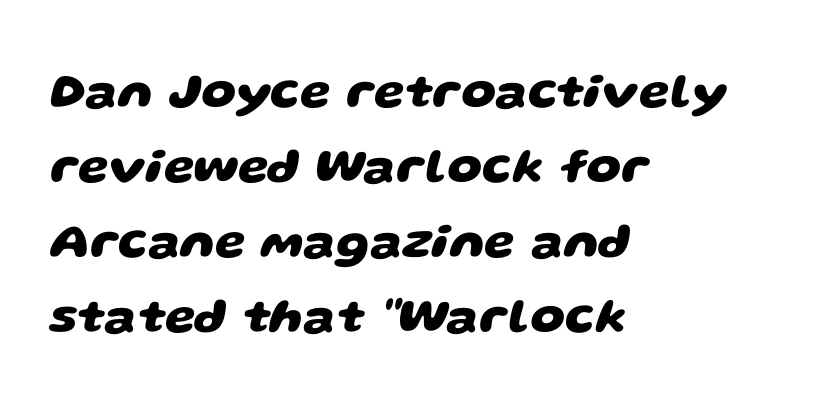
The characters display no serif detailing; their extremities are plain. The rendering uses a moderate line-height, typical for paragraphs. Bare-footed words on every line. As a designer I'd log this as weight 700, bold. The letters sit at their default tracking, neither squeezed nor spread.
